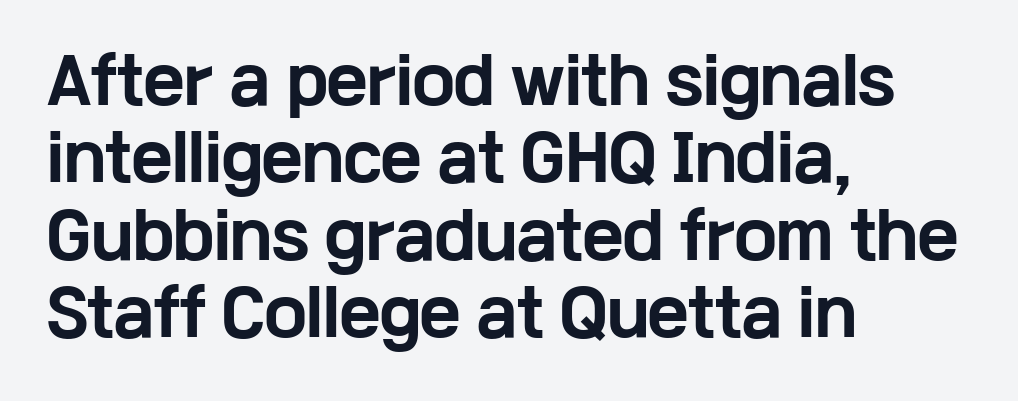
The leading is moderate, giving the passage an even texture. These lines are set flush left with a ragged right edge. Character widths vary here, with narrow letters taking less room than wide ones. I'd call this a sans setting — the letters go barefoot. Clear beneath every line of the passage.
